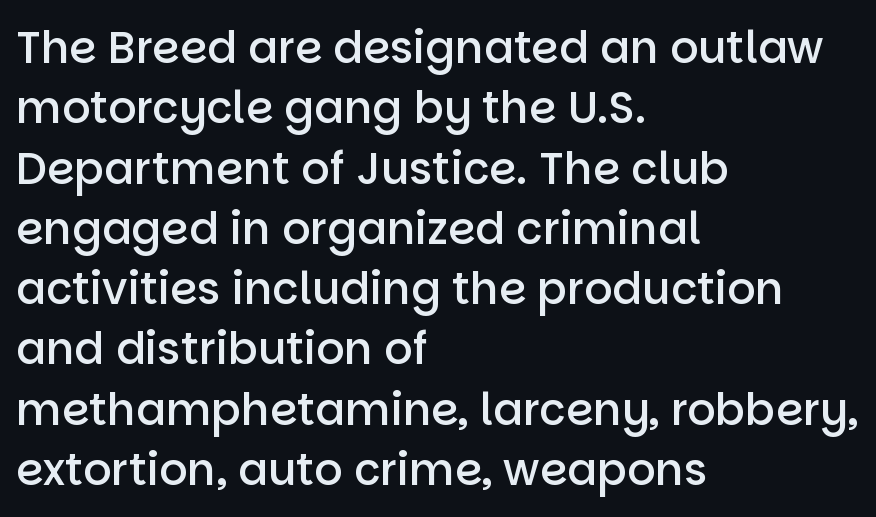
The strip under each line holds only bare page. This rendering employs a face without finishing strokes, i.e., a sans-serif. The block of text has a typical density, with ordinary space between rows. Does extra space separate the letters? No, they use regular spacing.
